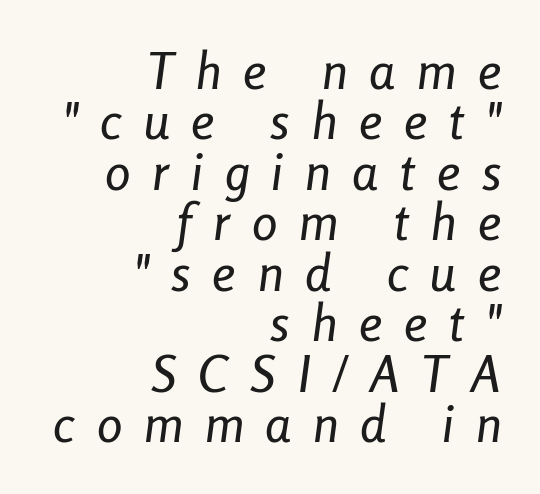
{"italic": "yes", "lean": "right", "slant_degrees": 8, "width": "condensed", "stroke_contrast": "low", "x_height": "medium", "monospaced": "no", "underline": "no", "align": "right", "line_spacing": "tight", "line_spacing_ratio": 0.99, "letter_spacing": "wide", "letter_spacing_em": 0.43, "glyph_px": 51}
